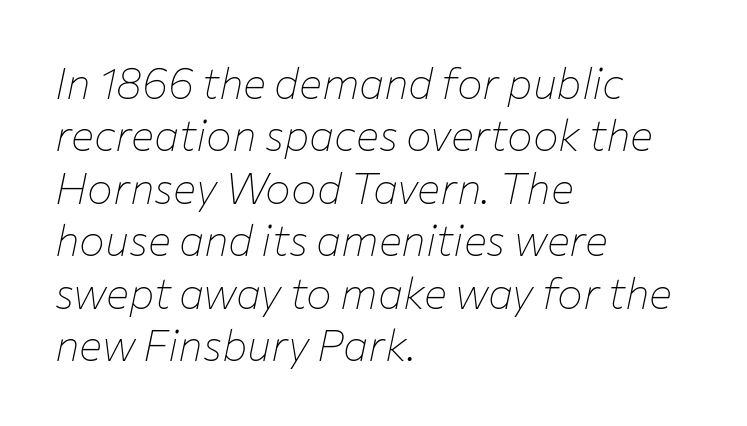
Q: Is the text bold? A: No.
Q: Is the text italic (slanted)? A: Yes, it leans right by about 12 degrees.
Q: Is the text underlined? A: No.
Q: How is the paragraph aligned? A: Left-aligned.
Q: Is the spacing between letters normal or unusually wide? A: Normal.
Q: Width (condensed, normal, or wide)? A: Normal.
Q: Stroke contrast? A: Low.
Q: x-height? A: Medium.
Q: Monospaced? A: No.
